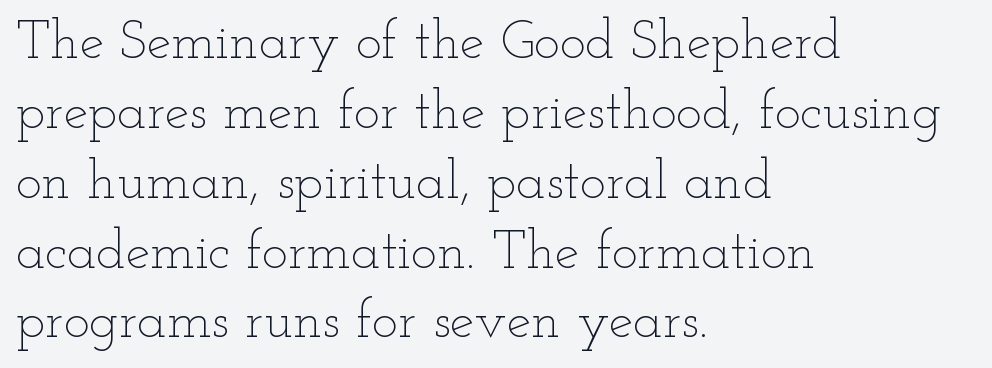
The image shows 55 px thin, wide type, upright; set left-aligned, normal line spacing (1.27x), normal letter spacing, not underlined; low stroke contrast and a small x-height.
